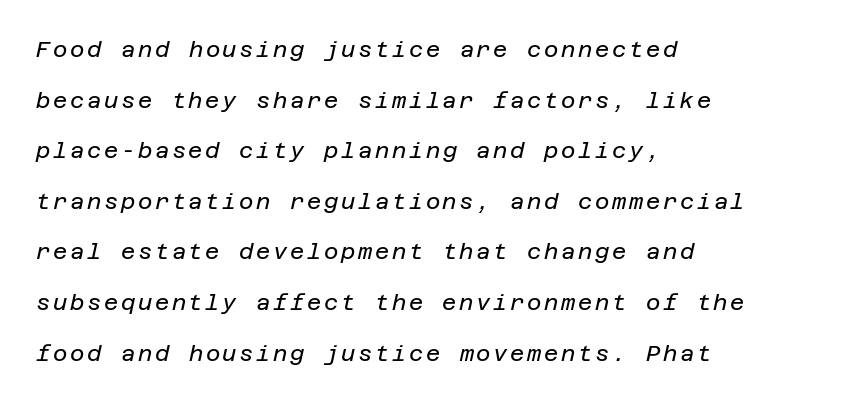
Designer's note — italics engaged. Vertically, the passage feels expansive, rows floating well apart. The paragraph shown leans on its left margin. Weight: in the light-to-regular range.
